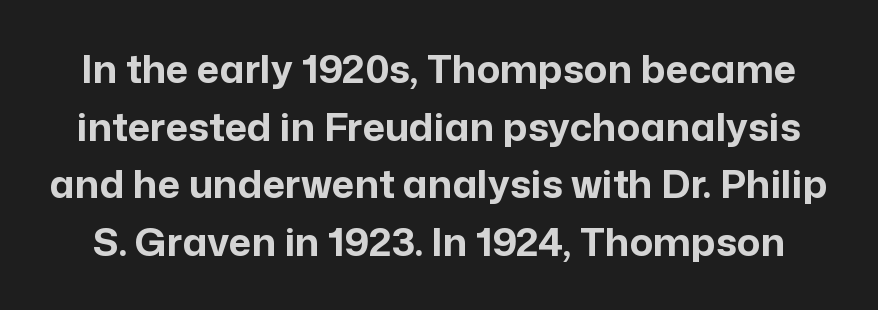
The image shows 39 px bold sans-serif type, upright; set normal line spacing (1.48x), normal letter spacing, not underlined; low stroke contrast and a medium x-height.
